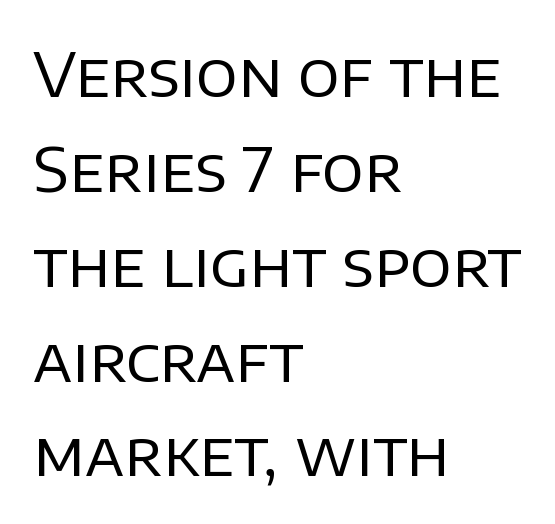
{"serif": "no", "italic": "no", "bold": "no", "weight": "regular", "width": "normal", "stroke_contrast": "low", "x_height": "large", "monospaced": "no", "underline": "no", "align": "left", "line_spacing": "normal", "line_spacing_ratio": 1.53, "letter_spacing": "normal", "letter_spacing_em": 0.0, "glyph_px": 62}
